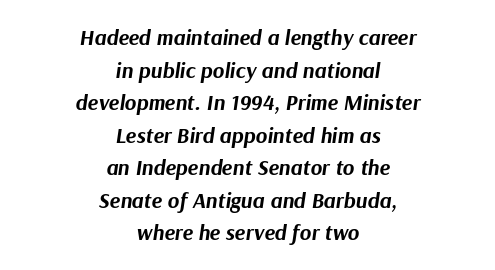
Q: Is the text bold? A: Yes.
Q: Is the text italic (slanted)? A: Yes, it leans right by about 9 degrees.
Q: Is the text underlined? A: No.
Q: How is the paragraph aligned? A: Centered.
Q: Is the spacing between letters normal or unusually wide? A: Normal.
Q: Is the spacing between lines tight, normal or loose? A: Normal.
